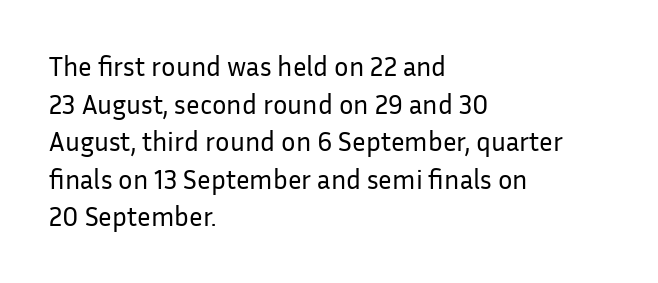
{"italic": "no", "bold": "no", "underline": "no", "align": "left", "line_spacing": "normal", "line_spacing_ratio": 1.39, "letter_spacing": "normal", "letter_spacing_em": 0.0, "glyph_px": 27}
